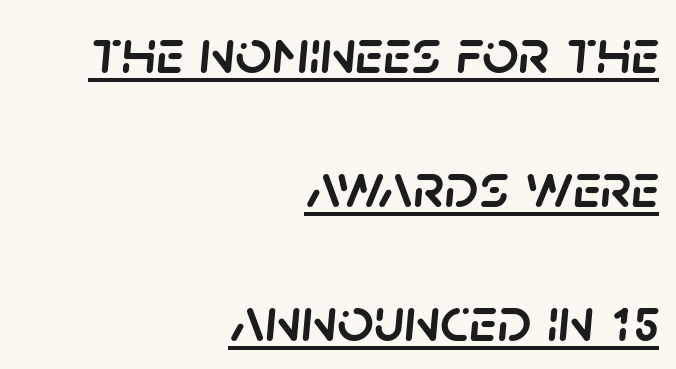
Q: Is the text italic (slanted)? A: Yes, it leans right by about 5 degrees.
Q: Is the text underlined? A: Yes.
Q: How is the paragraph aligned? A: Right-aligned.
Q: Is the spacing between letters normal or unusually wide? A: Normal.
Q: Is the spacing between lines tight, normal or loose? A: Loose.
Q: Width (condensed, normal, or wide)? A: Normal.
Q: Stroke contrast? A: Low.
Q: x-height? A: Large.
Q: Monospaced? A: No.
